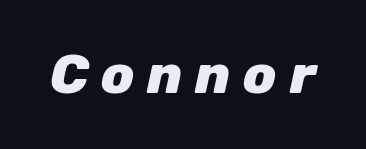
The image shows 54 px heavy type, italic (leaning right); set unusually wide letter spacing (+0.23 em), not underlined; low stroke contrast and a medium x-height.
